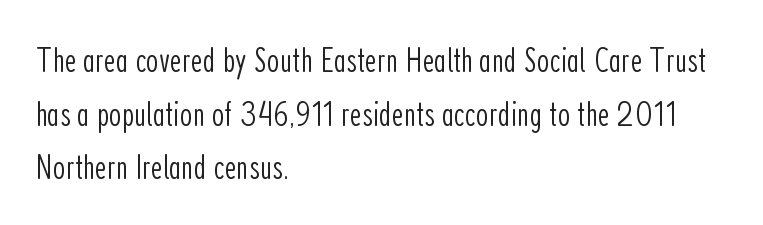
Q: Is the text bold? A: No.
Q: Is the text italic (slanted)? A: No, it is upright.
Q: Is the typeface a serif or a sans-serif typeface? A: Sans-serif.
Q: Is the text underlined? A: No.
Q: How is the paragraph aligned? A: Left-aligned.
Q: Is the spacing between letters normal or unusually wide? A: Normal.
Q: Is the spacing between lines tight, normal or loose? A: Normal.
Q: Width (condensed, normal, or wide)? A: Condensed.
Q: Stroke contrast? A: Low.
Q: x-height? A: Medium.
Q: Monospaced? A: No.
